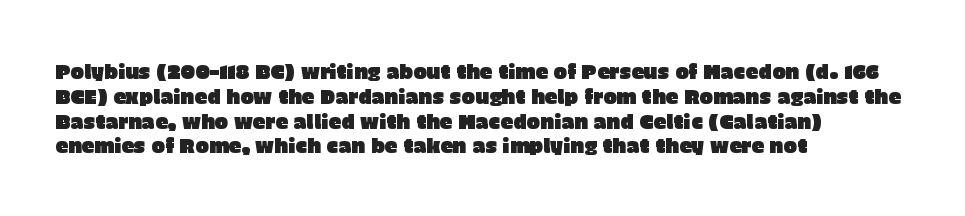
The image shows 20 px text type, upright; set left-aligned, line spacing 1.24x, normal letter spacing, not underlined.
